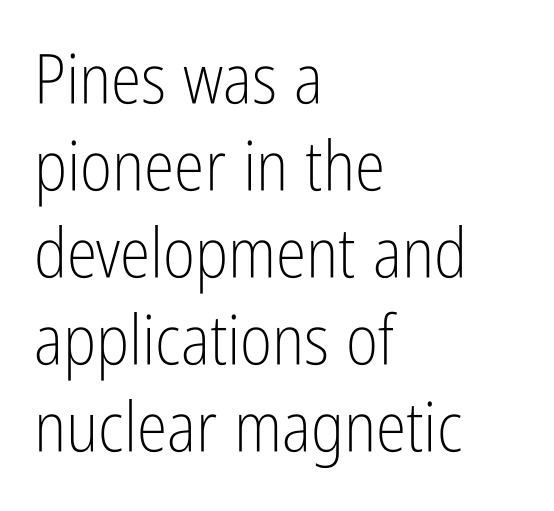
These lines are composed in type without serifs. Caption: multi-line text, flush left, ragged right. Standard letterfit; no display-style spreading of the glyphs. A typesetter would call this leading conventional body-copy spacing. The typeface has the unassuming heft of standard copy or less.
